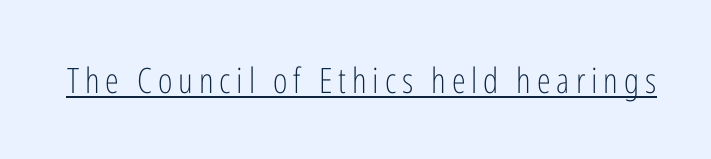
The face used here is a sans, in the tradition of grotesques and geometrics. This is underlined copy, the kind a proofreader might mark for attention. This is the regular roman posture of the typeface. Is this a fixed-width face? No — the glyphs have proportional, varying widths. This is not heavy type; no bold has been used.
